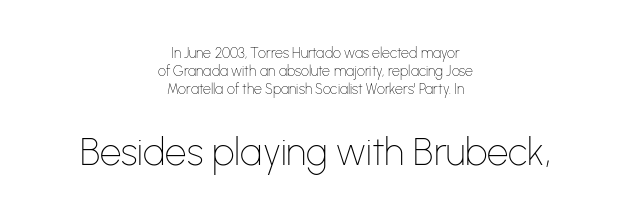
Q: Is the text bold? A: No.
Q: Is the text italic (slanted)? A: No, it is upright.
Q: Is the typeface a serif or a sans-serif typeface? A: Sans-serif.
Q: Is the text underlined? A: No.
Q: How is the paragraph aligned? A: Centered.
Q: Is the spacing between letters normal or unusually wide? A: Normal.
Q: Is the spacing between lines tight, normal or loose? A: Normal.
Q: Which block of text is set in a larger size, the first (top) or the second (bottom)? A: The second (bottom) one.
Q: Width (condensed, normal, or wide)? A: Normal.
Q: Stroke contrast? A: Low.
Q: x-height? A: Medium.
Q: Monospaced? A: No.
